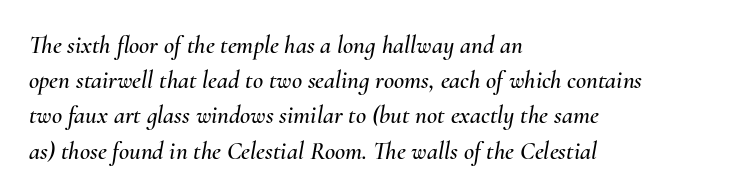
Q: Is the text italic (slanted)? A: Yes, it leans right by about 10 degrees.
Q: Is the text underlined? A: No.
Q: How is the paragraph aligned? A: Left-aligned.
Q: Is the spacing between letters normal or unusually wide? A: Normal.
Q: Is the spacing between lines tight, normal or loose? A: Normal.
